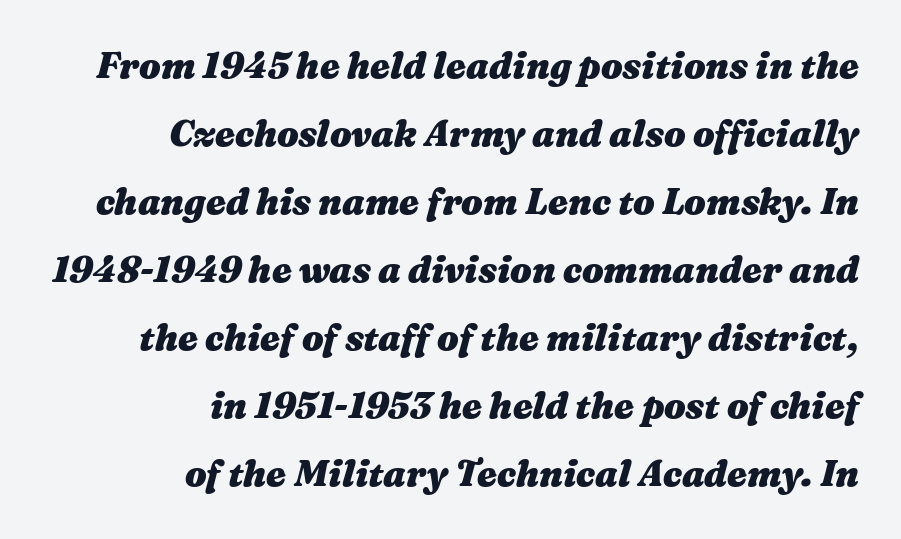
Q: Is the text bold? A: Yes.
Q: Is the text italic (slanted)? A: Yes, it leans right by about 16 degrees.
Q: Is the text underlined? A: No.
Q: How is the paragraph aligned? A: Right-aligned.
Q: Is the spacing between letters normal or unusually wide? A: Normal.
Q: Width (condensed, normal, or wide)? A: Wide.
Q: Stroke contrast? A: Medium.
Q: x-height? A: Medium.
Q: Monospaced? A: No.
